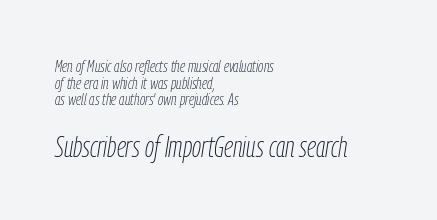
{"italic": "yes", "lean": "right", "slant_degrees": 9, "bold": "no", "weight": "thin", "width": "condensed", "stroke_contrast": "low", "x_height": "medium", "monospaced": "no", "underline": "no", "align": "left", "line_spacing": "tight", "line_spacing_ratio": 0.98, "letter_spacing": "normal", "letter_spacing_em": 0.0, "larger_block": "second", "size_ratio": 1.71, "glyph_px": 29}
